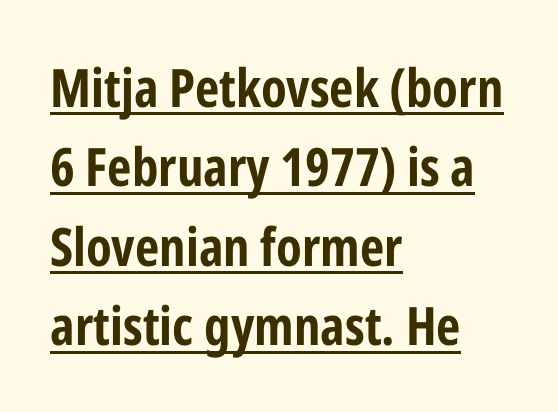
Q: Is the text bold? A: Yes.
Q: Is the text italic (slanted)? A: No, it is upright.
Q: Is the typeface a serif or a sans-serif typeface? A: Sans-serif.
Q: Is the text underlined? A: Yes.
Q: How is the paragraph aligned? A: Left-aligned.
Q: Is the spacing between letters normal or unusually wide? A: Normal.
Q: Is the spacing between lines tight, normal or loose? A: Normal.
Q: Width (condensed, normal, or wide)? A: Condensed.
Q: Stroke contrast? A: Low.
Q: x-height? A: Medium.
Q: Monospaced? A: No.
